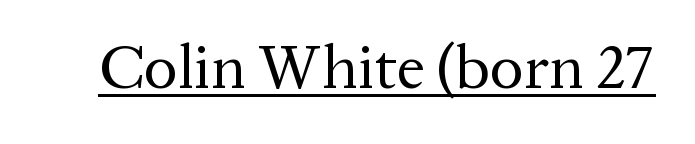
Q: Is the text bold? A: No.
Q: Is the text italic (slanted)? A: No, it is upright.
Q: Is the typeface a serif or a sans-serif typeface? A: Serif.
Q: Is the text underlined? A: Yes.
Q: Is the spacing between letters normal or unusually wide? A: Normal.
Q: Width (condensed, normal, or wide)? A: Normal.
Q: Stroke contrast? A: Medium.
Q: x-height? A: Medium.
Q: Monospaced? A: No.
